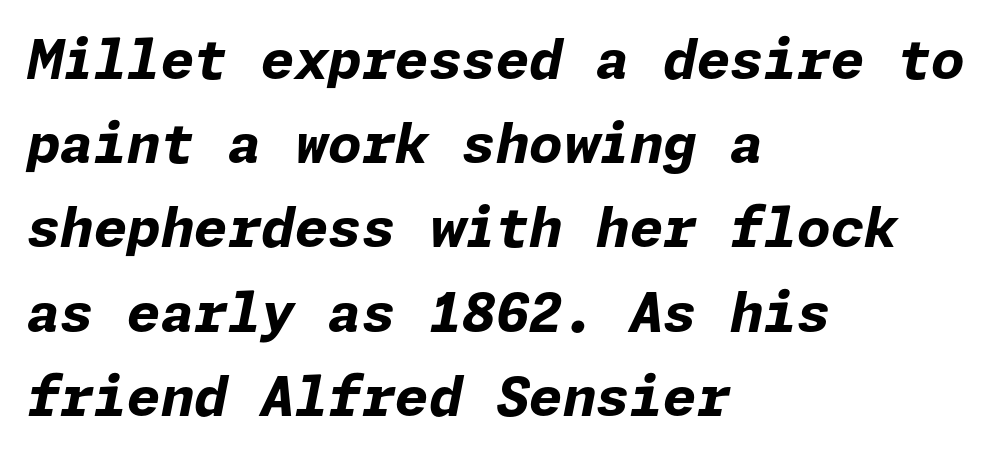
The designer left line spacing at the default. Heavy-handed strokes throughout: this text is bold. Anything drawn beneath the words? Only blank space. Glyph-to-glyph distance matches everyday printed text.
